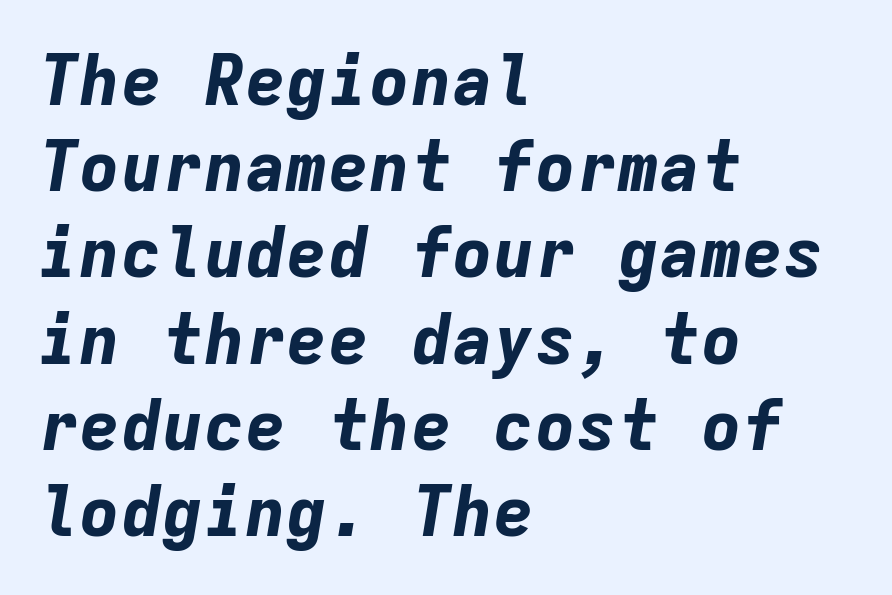
Standard letterfit; no display-style spreading of the glyphs. Is there much room between lines? A standard amount, neither cramped nor airy. Do the characters align in a grid? Yes, the font is monospaced. Plenty of ink on the page — the face is bold. The setting favours the left margin, as ordinary paragraphs usually do.
